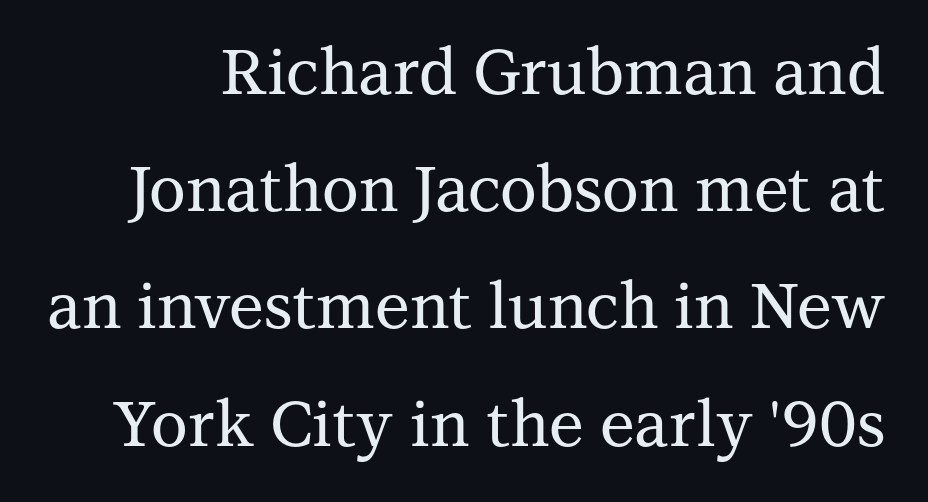
{"serif": "yes", "italic": "no", "width": "normal", "stroke_contrast": "medium", "x_height": "medium", "monospaced": "no", "underline": "no", "line_spacing_ratio": 1.86, "letter_spacing": "normal", "letter_spacing_em": 0.0, "glyph_px": 63}
